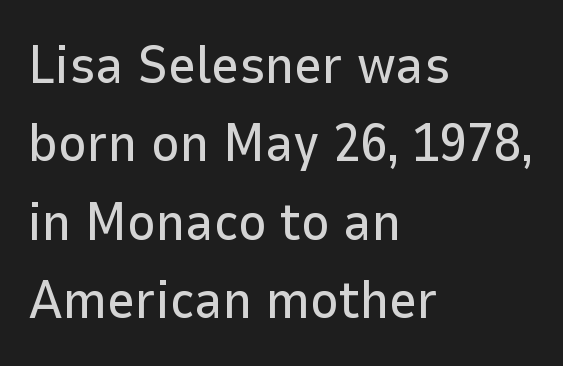
Q: Is the text italic (slanted)? A: No, it is upright.
Q: Is the typeface a serif or a sans-serif typeface? A: Sans-serif.
Q: Is the text underlined? A: No.
Q: How is the paragraph aligned? A: Left-aligned.
Q: Is the spacing between letters normal or unusually wide? A: Normal.
Q: Is the spacing between lines tight, normal or loose? A: Normal.
Q: Width (condensed, normal, or wide)? A: Normal.
Q: Stroke contrast? A: Low.
Q: x-height? A: Medium.
Q: Monospaced? A: No.
